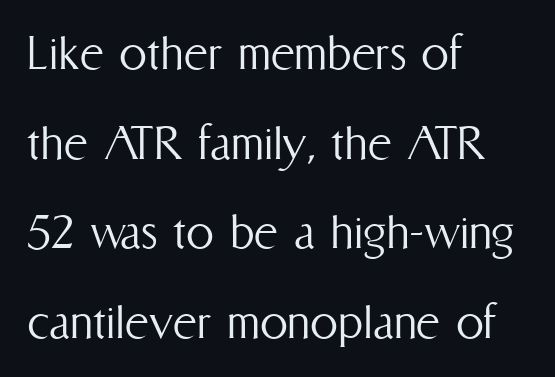
{"italic": "no", "bold": "no", "weight": "light", "width": "condensed", "stroke_contrast": "medium", "x_height": "medium", "monospaced": "no", "underline": "no", "align": "left", "line_spacing": "normal", "line_spacing_ratio": 1.6, "letter_spacing": "normal", "letter_spacing_em": 0.0, "glyph_px": 56}
